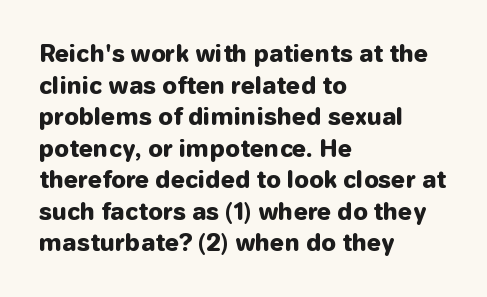
One glance says typical: line gaps are just what's usual. The letters stand upright; this is a roman face. These lines stack with their left ends in a neat column. Bold? Absolutely — the strokes are thick and heavy.
